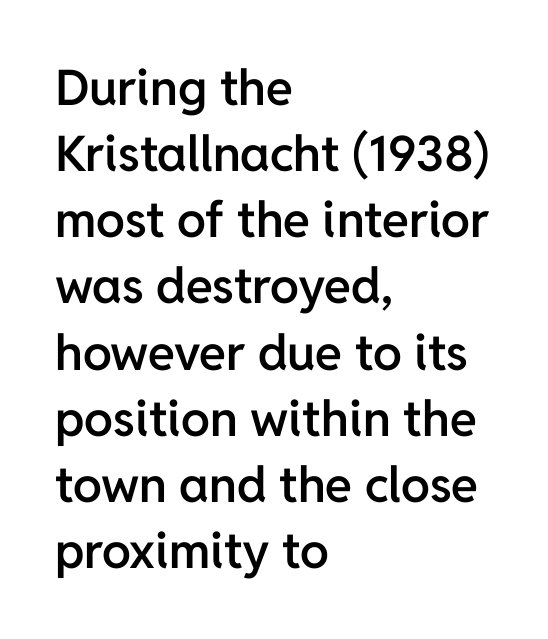
The image shows 49 px semibold sans-serif type, upright; set left-aligned, normal line spacing (1.35x), normal letter spacing, not underlined; low stroke contrast and a medium x-height.
